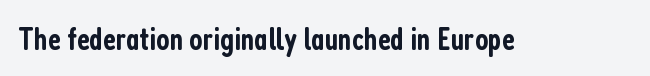
{"serif": "no", "italic": "no", "bold": "semi", "weight": "semibold", "width": "condensed", "stroke_contrast": "low", "x_height": "medium", "monospaced": "no", "underline": "no", "letter_spacing": "normal", "letter_spacing_em": 0.0, "glyph_px": 32}
